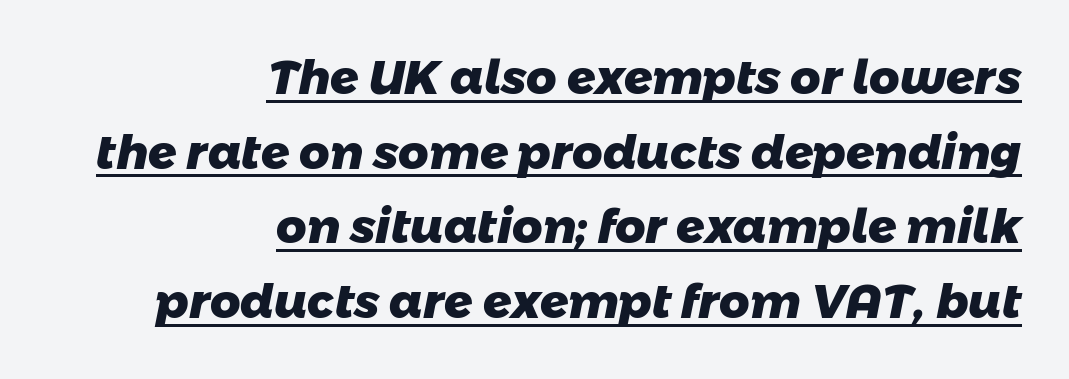
{"serif": "no", "bold": "yes", "weight": "heavy", "width": "normal", "stroke_contrast": "low", "x_height": "medium", "monospaced": "no", "underline": "yes", "align": "right", "line_spacing": "normal", "line_spacing_ratio": 1.59, "letter_spacing": "normal", "letter_spacing_em": 0.0, "glyph_px": 47}
